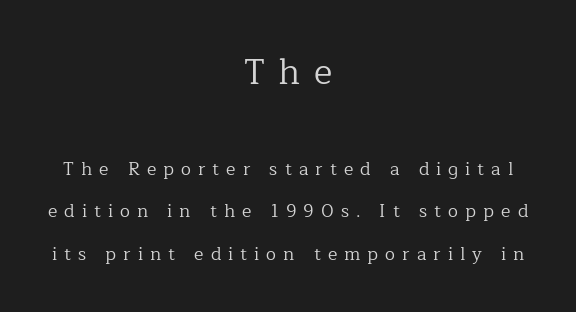
The image shows 35 px regular-weight serif type, upright; set centered, loose line spacing (2.36x), unusually wide letter spacing (+0.39 em), not underlined; the first (top) block is 1.94x larger; low stroke contrast and a medium x-height.
